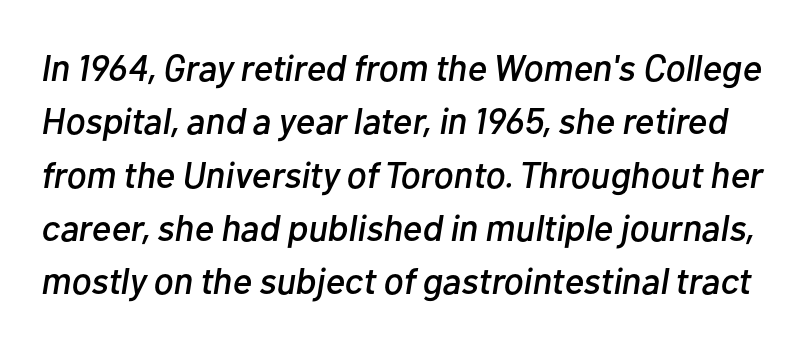
{"italic": "yes", "lean": "right", "slant_degrees": 10, "width": "normal", "stroke_contrast": "low", "x_height": "medium", "monospaced": "no", "underline": "no", "line_spacing": "normal", "line_spacing_ratio": 1.44, "letter_spacing": "normal", "letter_spacing_em": 0.0, "glyph_px": 37}
